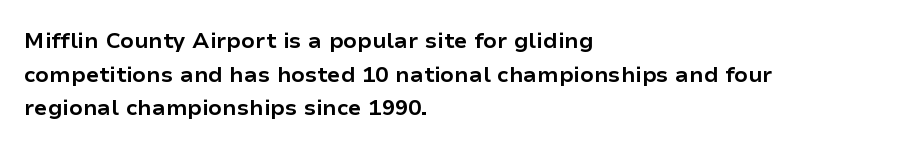
The image shows 22 px bold type, upright; set left-aligned, normal line spacing (1.53x), normal letter spacing, not underlined.
